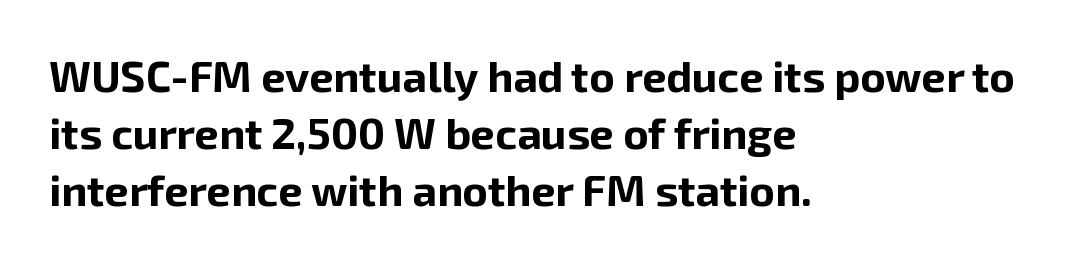
{"serif": "no", "italic": "no", "bold": "yes", "weight": "bold", "width": "normal", "stroke_contrast": "low", "x_height": "medium", "monospaced": "no", "underline": "no", "align": "left", "line_spacing": "normal", "line_spacing_ratio": 1.33, "letter_spacing": "normal", "letter_spacing_em": 0.0, "glyph_px": 43}
